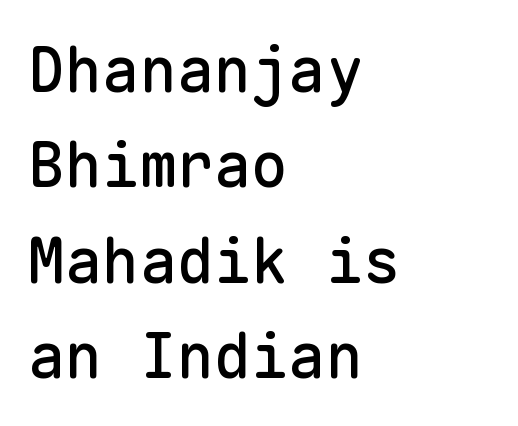
{"serif": "no", "italic": "no", "width": "normal", "stroke_contrast": "low", "x_height": "medium", "monospaced": "yes", "underline": "no", "align": "left", "line_spacing": "normal", "line_spacing_ratio": 1.54, "letter_spacing": "normal", "letter_spacing_em": 0.0, "glyph_px": 62}
